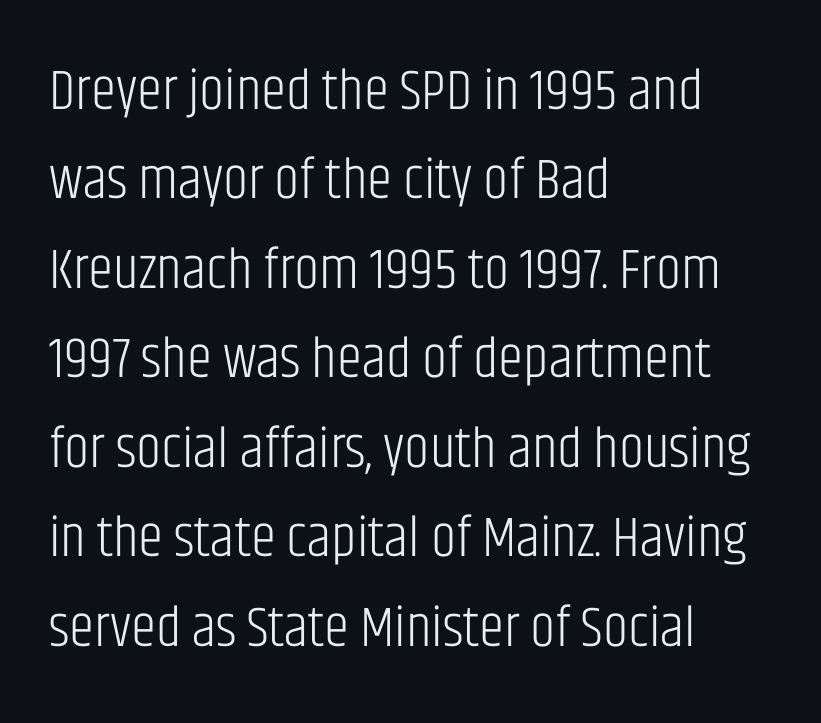
Q: Is the text bold? A: No.
Q: Is the text italic (slanted)? A: No, it is upright.
Q: Is the typeface a serif or a sans-serif typeface? A: Sans-serif.
Q: Is the text underlined? A: No.
Q: How is the paragraph aligned? A: Left-aligned.
Q: Is the spacing between letters normal or unusually wide? A: Normal.
Q: Is the spacing between lines tight, normal or loose? A: Normal.
Q: Width (condensed, normal, or wide)? A: Condensed.
Q: Stroke contrast? A: Low.
Q: x-height? A: Large.
Q: Monospaced? A: No.
